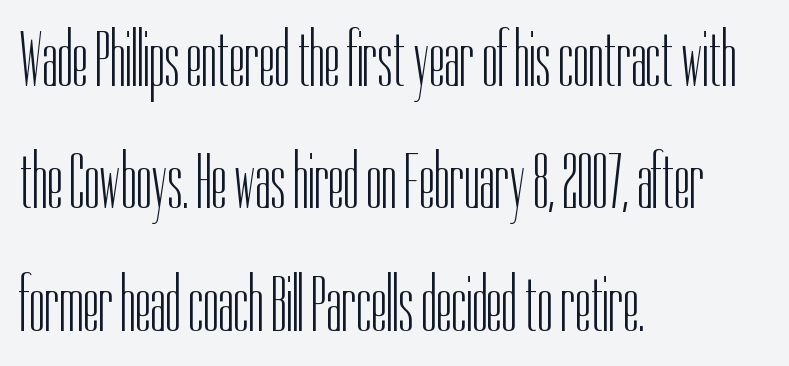
{"serif": "no", "italic": "no", "bold": "no", "weight": "light", "width": "condensed", "stroke_contrast": "low", "x_height": "medium", "monospaced": "no", "underline": "no", "align": "left", "line_spacing": "normal", "line_spacing_ratio": 1.57, "letter_spacing": "normal", "letter_spacing_em": 0.0, "glyph_px": 78}
